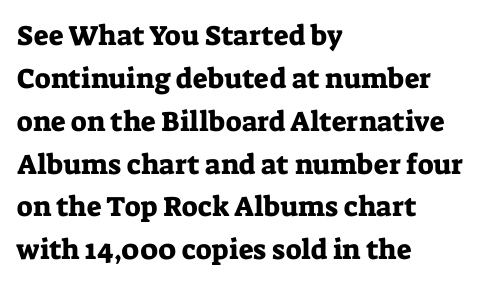
{"serif": "yes", "italic": "no", "width": "normal", "stroke_contrast": "low", "x_height": "medium", "monospaced": "no", "underline": "no", "align": "left", "line_spacing": "normal", "line_spacing_ratio": 1.53, "letter_spacing": "normal", "letter_spacing_em": 0.0, "glyph_px": 28}
